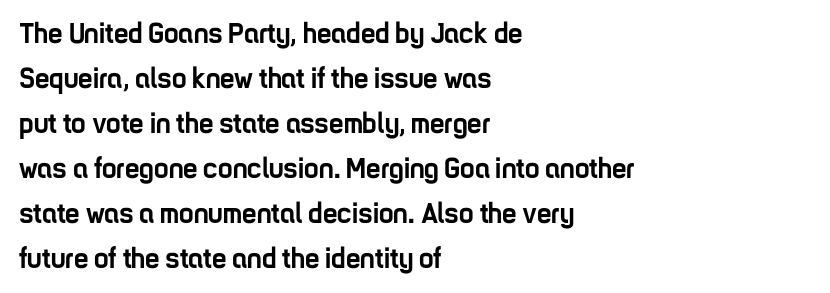
Q: Is the text bold? A: Yes.
Q: Is the text italic (slanted)? A: No, it is upright.
Q: Is the typeface a serif or a sans-serif typeface? A: Sans-serif.
Q: Is the text underlined? A: No.
Q: How is the paragraph aligned? A: Left-aligned.
Q: Is the spacing between letters normal or unusually wide? A: Normal.
Q: Is the spacing between lines tight, normal or loose? A: Normal.
Q: Width (condensed, normal, or wide)? A: Condensed.
Q: Stroke contrast? A: Low.
Q: x-height? A: Medium.
Q: Monospaced? A: No.
